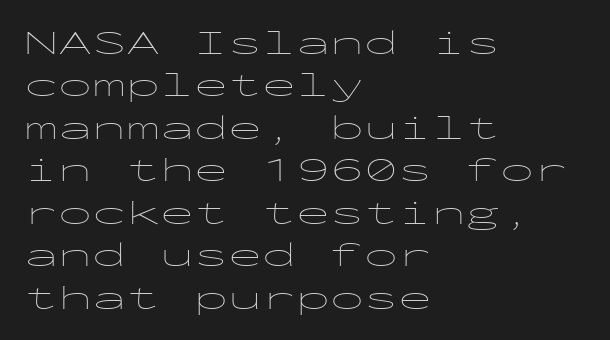
{"serif": "no", "italic": "no", "bold": "no", "weight": "thin", "width": "wide", "stroke_contrast": "low", "x_height": "medium", "monospaced": "yes", "underline": "no", "align": "left", "line_spacing": "normal", "line_spacing_ratio": 1.25, "letter_spacing": "normal", "letter_spacing_em": 0.0, "glyph_px": 34}
